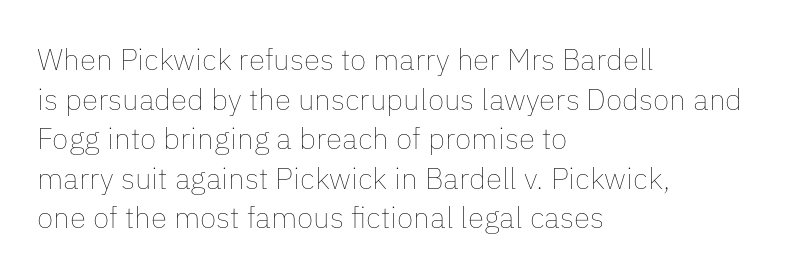
The image shows 30 px thin type, upright; set left-aligned, normal line spacing (1.32x), normal letter spacing, not underlined; low stroke contrast and a medium x-height.
